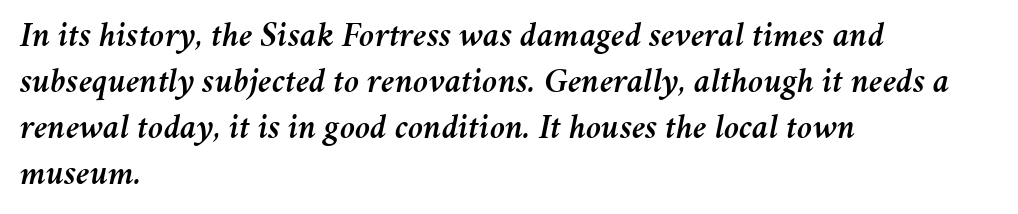
The image shows 35 px text type, italic (leaning right); set left-aligned, normal line spacing (1.31x), normal letter spacing, not underlined; medium stroke contrast and a medium x-height.
